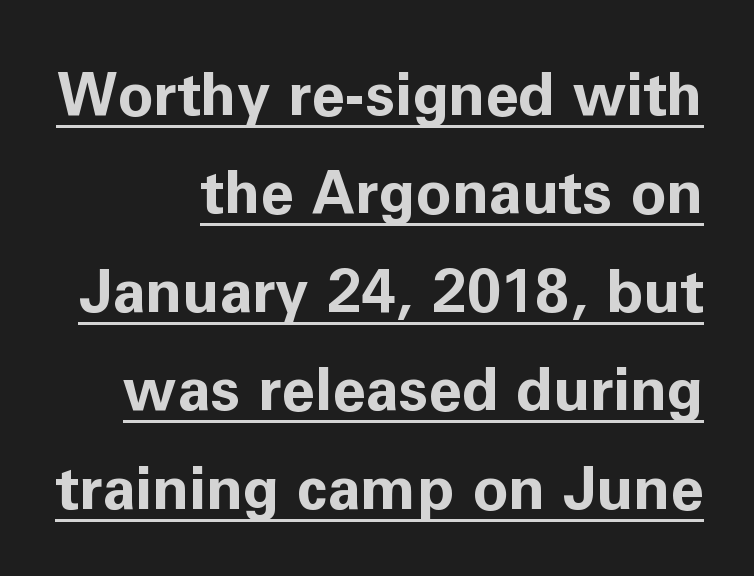
{"serif": "no", "italic": "no", "bold": "yes", "weight": "bold", "width": "normal", "stroke_contrast": "low", "x_height": "medium", "monospaced": "no", "underline": "yes", "align": "right", "line_spacing": "normal", "line_spacing_ratio": 1.64, "letter_spacing": "normal", "letter_spacing_em": 0.0, "glyph_px": 60}
